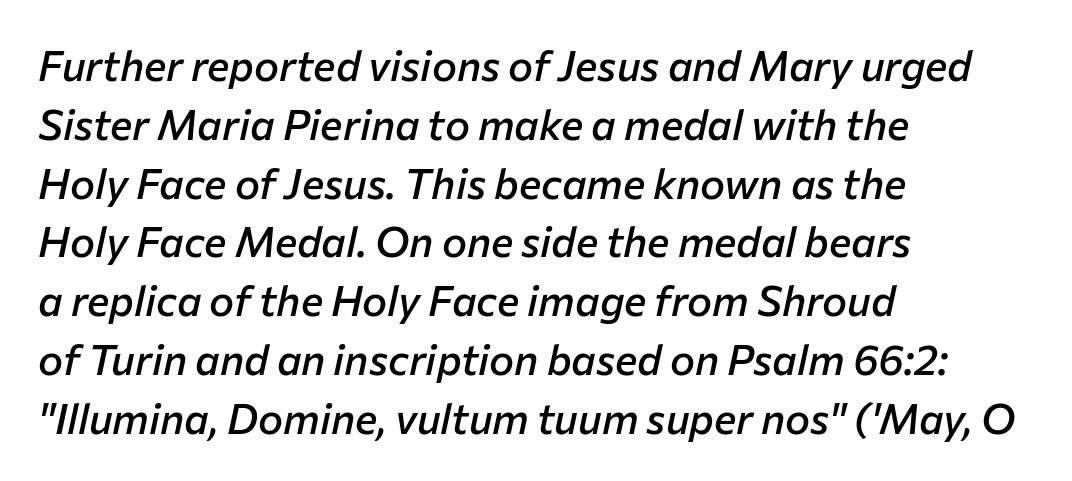
{"italic": "yes", "lean": "right", "slant_degrees": 12, "bold": "semi", "weight": "semibold", "width": "normal", "stroke_contrast": "low", "x_height": "medium", "monospaced": "no", "underline": "no", "align": "left", "line_spacing": "normal", "line_spacing_ratio": 1.4, "letter_spacing": "normal", "letter_spacing_em": 0.0, "glyph_px": 42}
